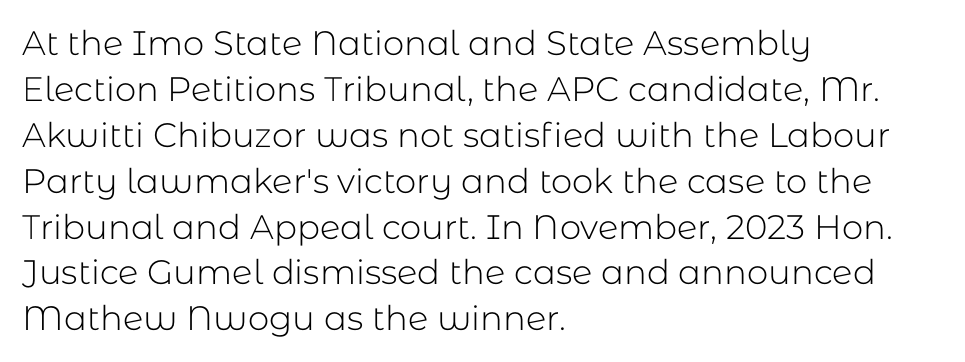
{"serif": "no", "italic": "no", "bold": "no", "weight": "light", "width": "normal", "stroke_contrast": "low", "x_height": "medium", "monospaced": "no", "underline": "no", "align": "left", "line_spacing": "normal", "line_spacing_ratio": 1.35, "letter_spacing": "normal", "letter_spacing_em": 0.0, "glyph_px": 34}
